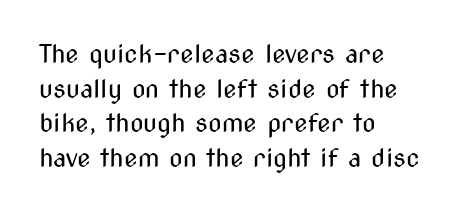
The image shows 25 px text type, upright; set left-aligned, normal line spacing (1.39x), normal letter spacing, not underlined.
